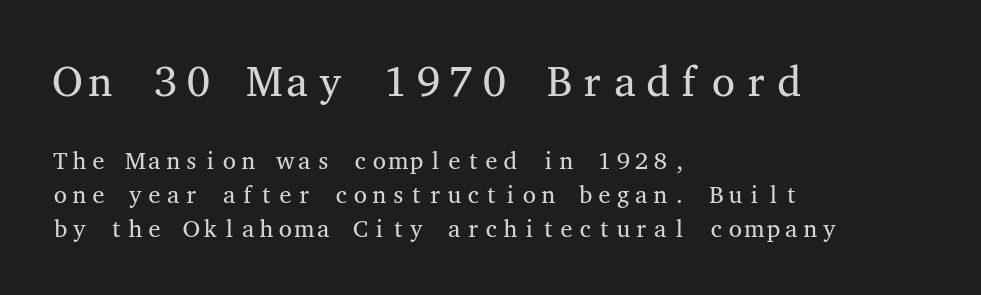
{"serif": "yes", "italic": "no", "bold": "no", "weight": "regular", "width": "wide", "stroke_contrast": "medium", "x_height": "medium", "monospaced": "yes", "underline": "no", "align": "left", "line_spacing": "normal", "line_spacing_ratio": 1.4, "letter_spacing": "normal", "letter_spacing_em": 0.0, "larger_block": "first", "size_ratio": 1.75, "glyph_px": 42}
